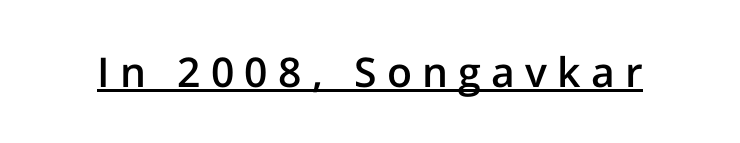
{"serif": "no", "italic": "no", "bold": "semi", "weight": "semibold", "width": "normal", "stroke_contrast": "low", "x_height": "medium", "monospaced": "no", "underline": "yes", "letter_spacing": "wide", "letter_spacing_em": 0.25, "glyph_px": 41}
